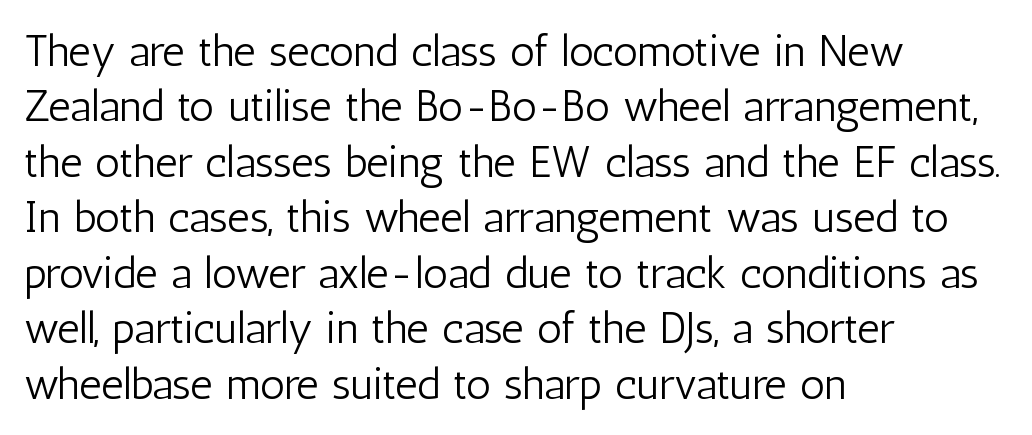
Q: Is the text bold? A: No.
Q: Is the text italic (slanted)? A: No, it is upright.
Q: Is the typeface a serif or a sans-serif typeface? A: Sans-serif.
Q: Is the text underlined? A: No.
Q: How is the paragraph aligned? A: Left-aligned.
Q: Is the spacing between letters normal or unusually wide? A: Normal.
Q: Is the spacing between lines tight, normal or loose? A: Normal.
Q: Width (condensed, normal, or wide)? A: Condensed.
Q: Stroke contrast? A: Low.
Q: x-height? A: Medium.
Q: Monospaced? A: No.
